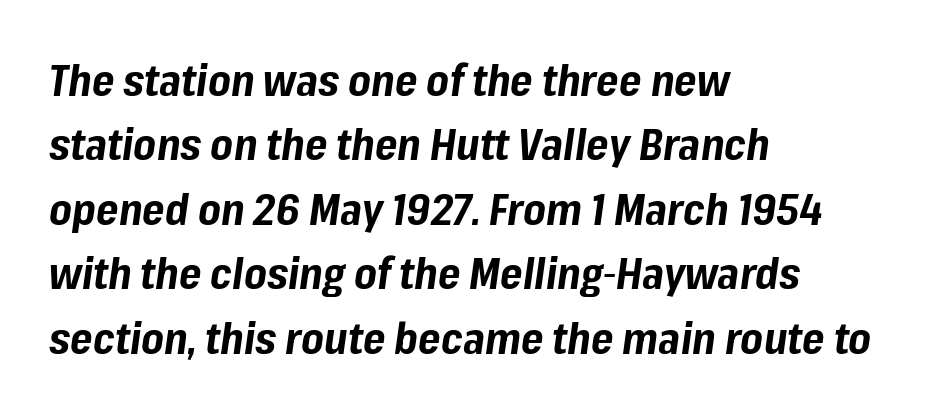
{"italic": "yes", "lean": "right", "slant_degrees": 8, "bold": "yes", "weight": "bold", "width": "normal", "stroke_contrast": "low", "x_height": "medium", "monospaced": "no", "underline": "no", "align": "left", "line_spacing": "normal", "line_spacing_ratio": 1.5, "letter_spacing": "normal", "letter_spacing_em": 0.0, "glyph_px": 43}
